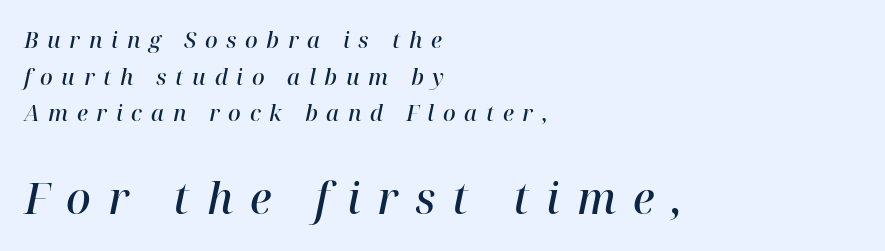
The image shows 43 px semibold serif type, italic (leaning right); set left-aligned, normal line spacing (1.66x), unusually wide letter spacing (+0.39 em), not underlined; the second (bottom) block is 1.95x larger; high stroke contrast and a medium x-height.
